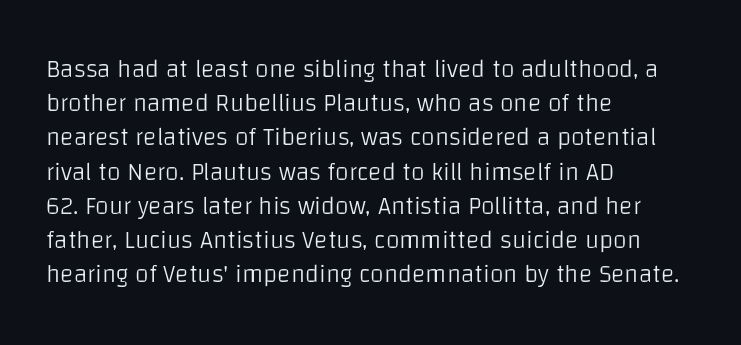
The area under the type is left untouched. A roman cut, with each character standing at attention. Observe the ordinary spacing: letters are neighbours, not strangers. Notice how the passage keeps a crisp vertical edge on the left only.
